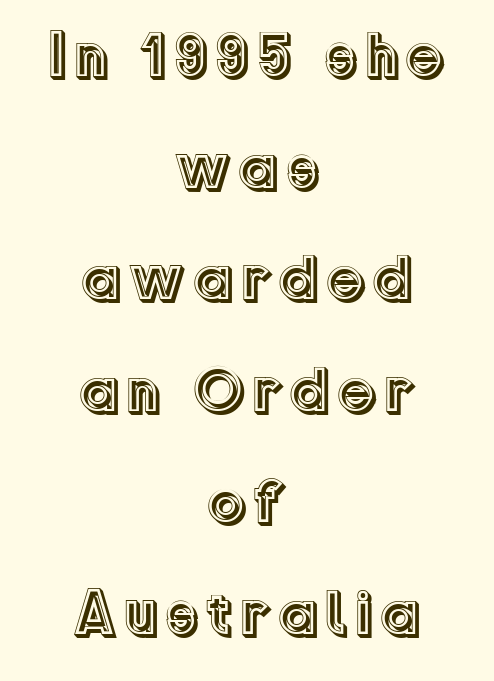
The image shows 63 px text type, upright; set centered, line spacing 1.77x, not underlined; a medium x-height.
